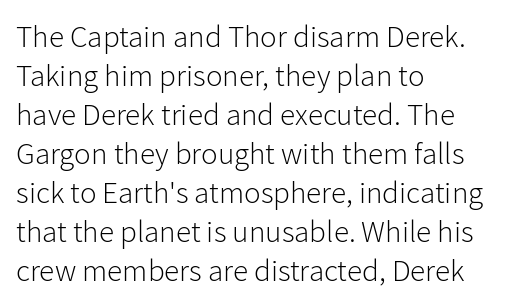
Tracking value appears to be zero — textbook default spacing. The lines are quadded left. The letters carry no serifs — their stems end cleanly without finishing strokes. No italicization has been applied; the sample stays upright. The area under the type is left untouched. Is there much room between lines? A standard amount, neither cramped nor airy.
